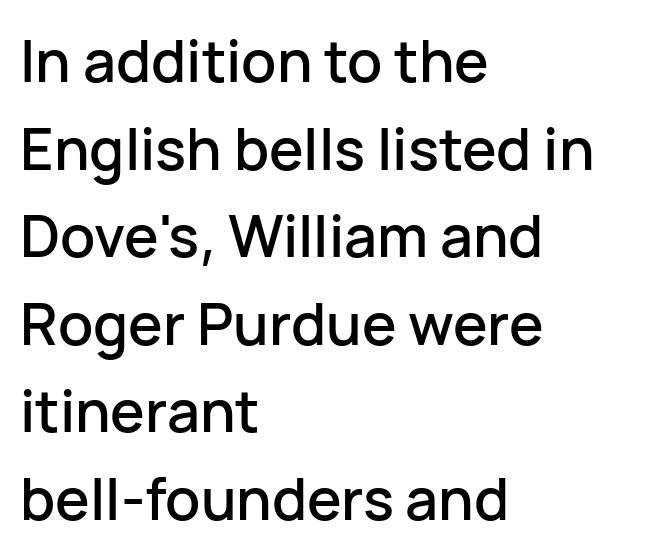
Q: Is the text italic (slanted)? A: No, it is upright.
Q: Is the typeface a serif or a sans-serif typeface? A: Sans-serif.
Q: Is the text underlined? A: No.
Q: How is the paragraph aligned? A: Left-aligned.
Q: Is the spacing between letters normal or unusually wide? A: Normal.
Q: Is the spacing between lines tight, normal or loose? A: Normal.
Q: Width (condensed, normal, or wide)? A: Normal.
Q: Stroke contrast? A: Low.
Q: x-height? A: Medium.
Q: Monospaced? A: No.
